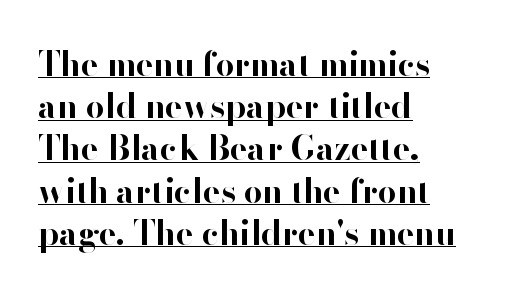
The image shows 33 px bold sans-serif type, upright; set left-aligned, normal line spacing (1.28x), normal letter spacing, underlined; high stroke contrast and a small x-height.
